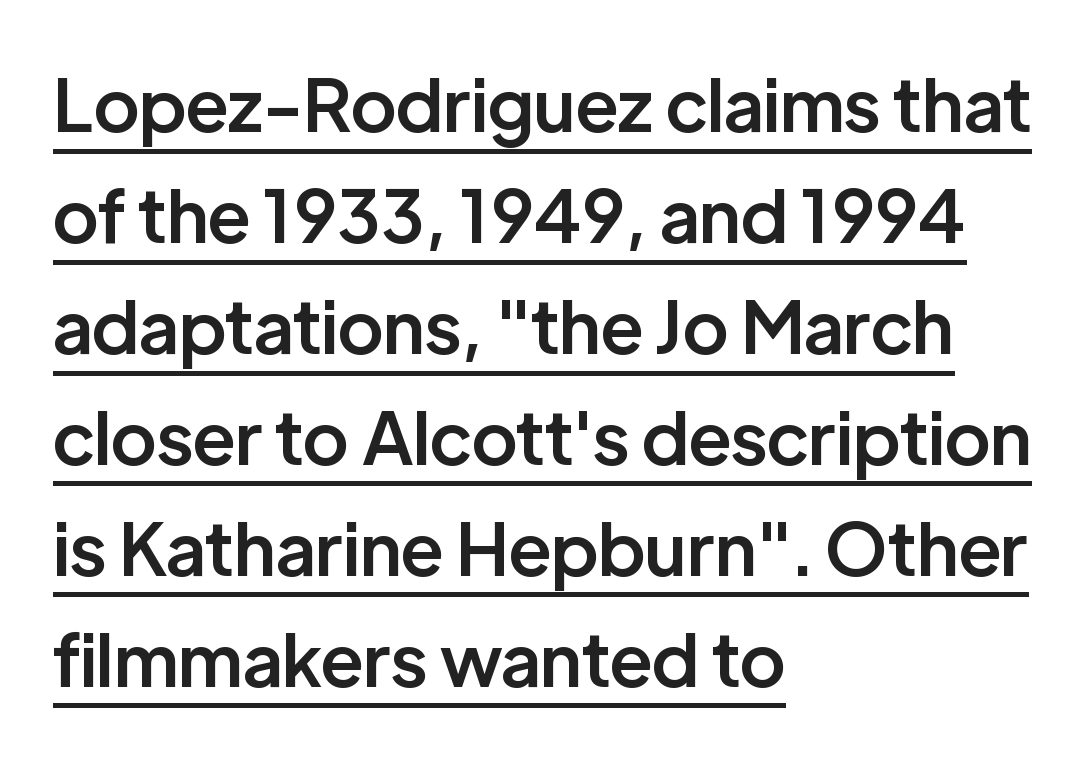
In terms of posture, this sample is upright. Quick note: interline space is typical. Horizontal alignment here is leftward, the default for most running prose. Is the type bold? Partly — it's a semibold, heavier than regular but not fully bold. Students, observe the line beneath the letters — that is underlining. Look at the tracking — it's just the regular setting, nothing added.
